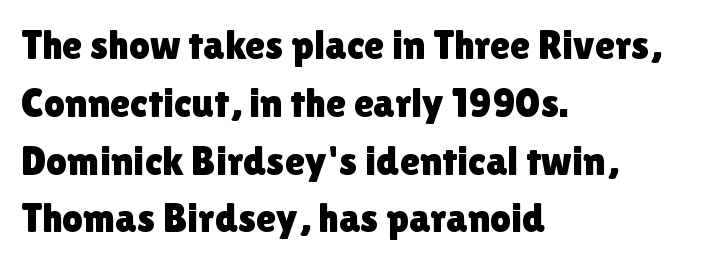
{"serif": "no", "italic": "no", "width": "normal", "x_height": "medium", "monospaced": "no", "underline": "no", "align": "left", "line_spacing": "normal", "line_spacing_ratio": 1.41, "letter_spacing": "normal", "letter_spacing_em": 0.0, "glyph_px": 41}
